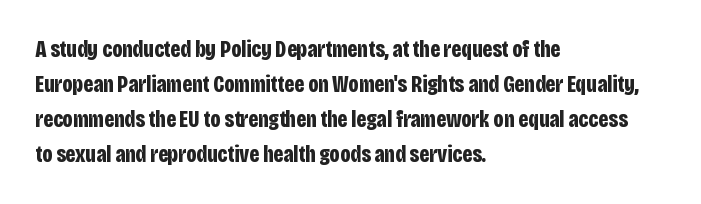
Q: Is the text bold? A: Yes.
Q: Is the text italic (slanted)? A: No, it is upright.
Q: Is the text underlined? A: No.
Q: How is the paragraph aligned? A: Left-aligned.
Q: Is the spacing between letters normal or unusually wide? A: Normal.
Q: Is the spacing between lines tight, normal or loose? A: Normal.
